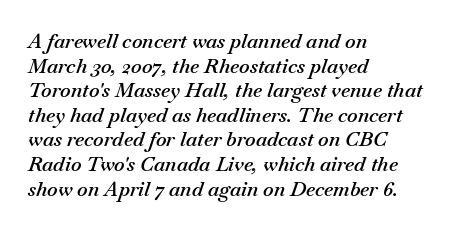
Posture: slanted. Does the weight exceed regular? Yes, but only to semibold. The compositor pushed each line to the left boundary. A clean baseline with only descenders dipping below it.
